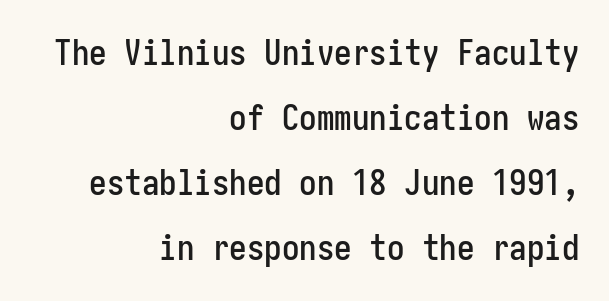
Does extra space separate the letters? No, they use regular spacing. Rendered with straight, roman letterforms. Nope, no serifs anywhere on these letters. Is the block centered? No — it sits flush against the right margin.
